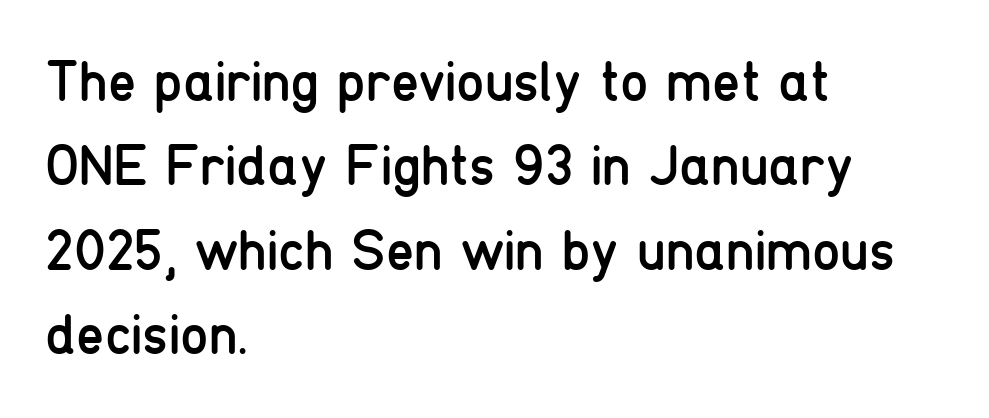
The image shows 57 px regular-weight, condensed sans-serif type, upright; set left-aligned, normal line spacing (1.48x), normal letter spacing, not underlined; low stroke contrast and a medium x-height.
